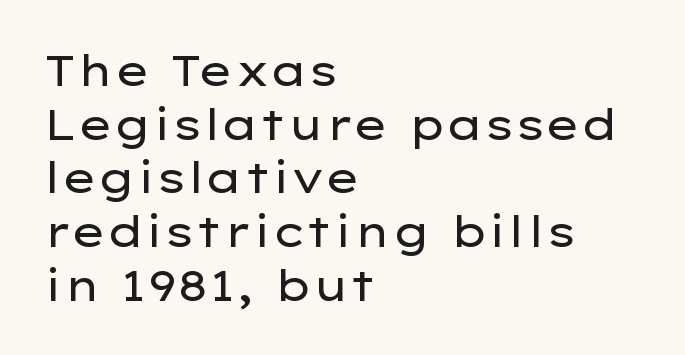
The image shows 43 px regular-weight, wide sans-serif type, upright; set left-aligned, normal line spacing (1.25x), normal letter spacing, not underlined; low stroke contrast and a medium x-height.
